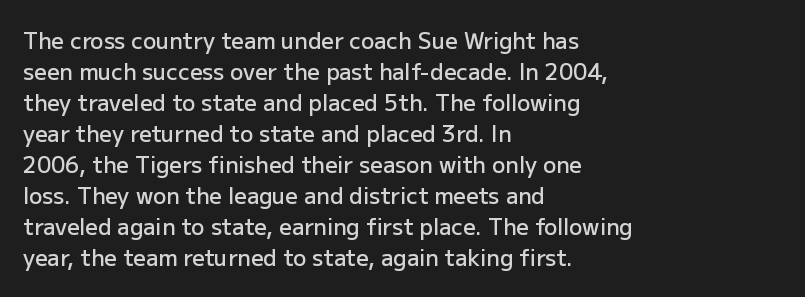
The image shows 22 px text type, upright; set left-aligned, normal line spacing (1.41x), normal letter spacing, not underlined.
